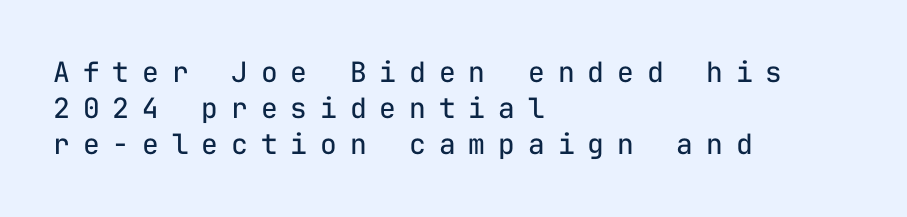
Q: Is the text bold? A: No.
Q: Is the text italic (slanted)? A: No, it is upright.
Q: Is the typeface a serif or a sans-serif typeface? A: Sans-serif.
Q: Is the text underlined? A: No.
Q: How is the paragraph aligned? A: Left-aligned.
Q: Is the spacing between letters normal or unusually wide? A: Unusually wide.
Q: Is the spacing between lines tight, normal or loose? A: Normal.
Q: Width (condensed, normal, or wide)? A: Normal.
Q: Stroke contrast? A: Low.
Q: x-height? A: Medium.
Q: Monospaced? A: Yes.
